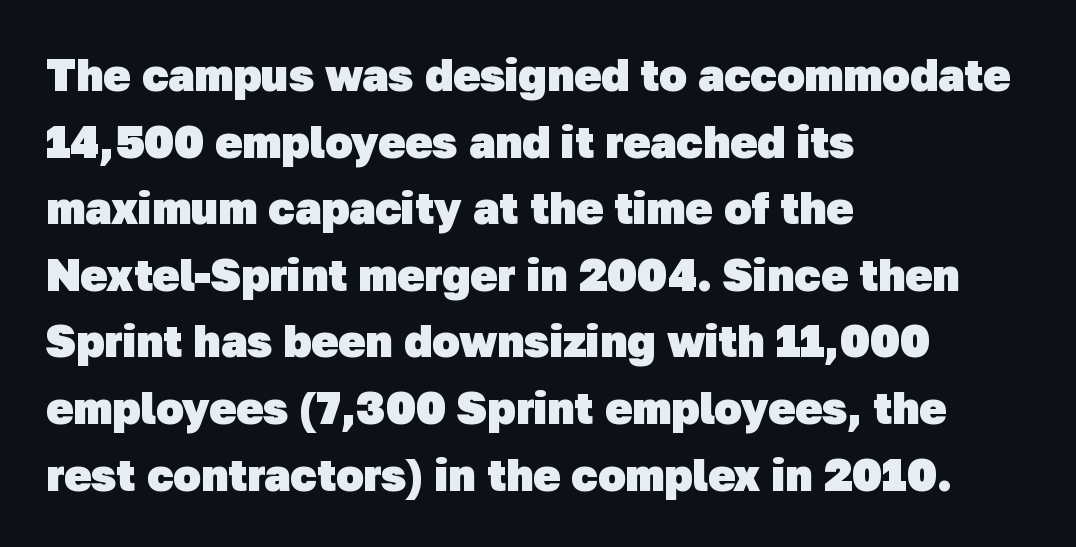
{"serif": "no", "bold": "yes", "weight": "heavy", "width": "normal", "stroke_contrast": "low", "x_height": "medium", "monospaced": "no", "underline": "no", "align": "left", "line_spacing": "normal", "line_spacing_ratio": 1.48, "letter_spacing": "normal", "letter_spacing_em": 0.0, "glyph_px": 45}
